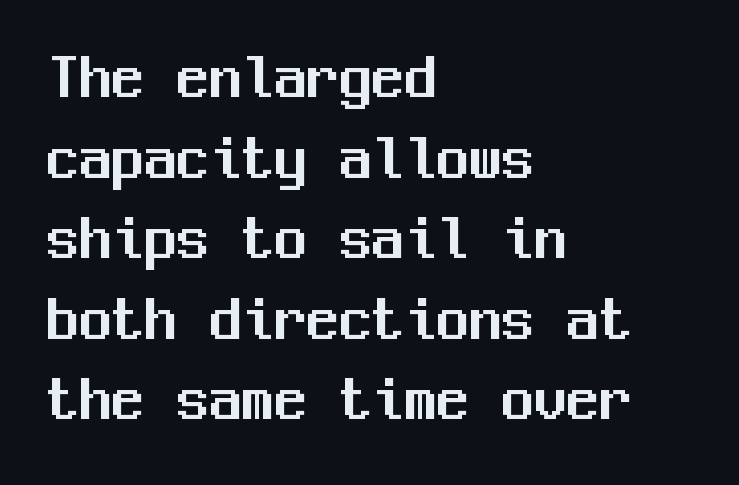
Q: Is the text italic (slanted)? A: No, it is upright.
Q: Is the typeface a serif or a sans-serif typeface? A: Sans-serif.
Q: Is the text underlined? A: No.
Q: How is the paragraph aligned? A: Left-aligned.
Q: Is the spacing between letters normal or unusually wide? A: Normal.
Q: Width (condensed, normal, or wide)? A: Normal.
Q: Stroke contrast? A: Medium.
Q: x-height? A: Medium.
Q: Monospaced? A: Yes.
